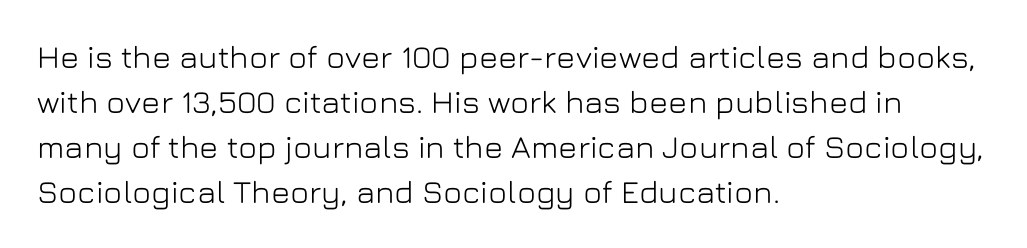
{"serif": "no", "italic": "no", "width": "normal", "stroke_contrast": "low", "x_height": "medium", "monospaced": "no", "underline": "no", "align": "left", "line_spacing": "normal", "line_spacing_ratio": 1.41, "letter_spacing": "normal", "letter_spacing_em": 0.0, "glyph_px": 32}
